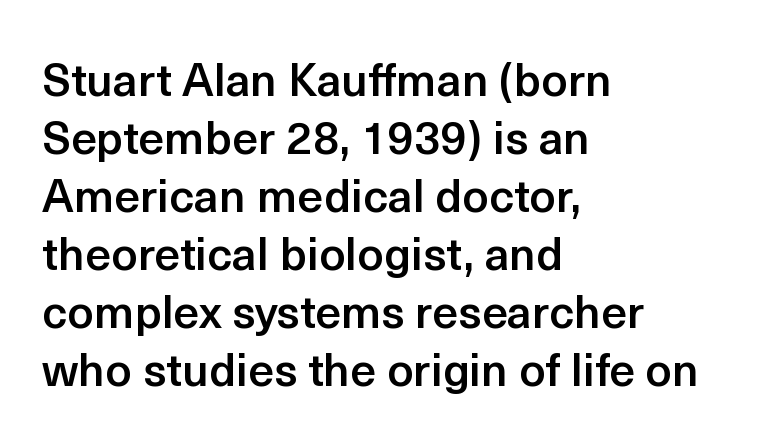
The image shows 46 px semibold sans-serif type, upright; set left-aligned, normal line spacing (1.26x), normal letter spacing, not underlined; a medium x-height.
